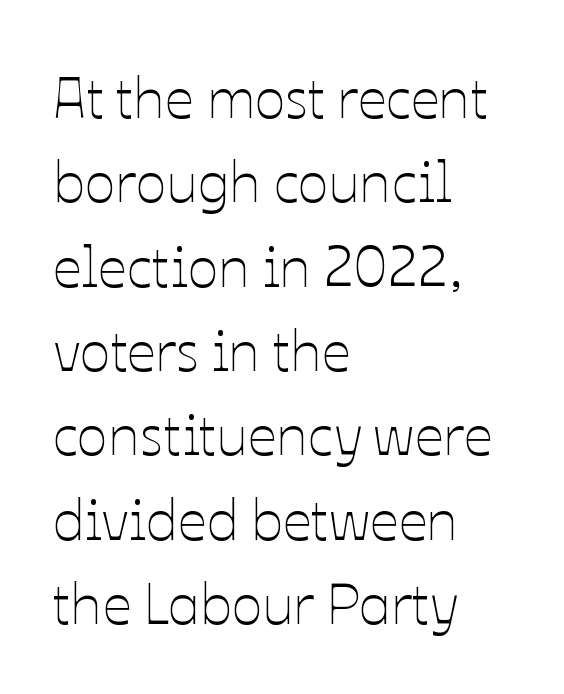
{"italic": "no", "bold": "no", "weight": "thin", "width": "normal", "stroke_contrast": "low", "x_height": "medium", "monospaced": "no", "underline": "no", "align": "left", "line_spacing": "normal", "line_spacing_ratio": 1.48, "letter_spacing": "normal", "letter_spacing_em": 0.0, "glyph_px": 57}
